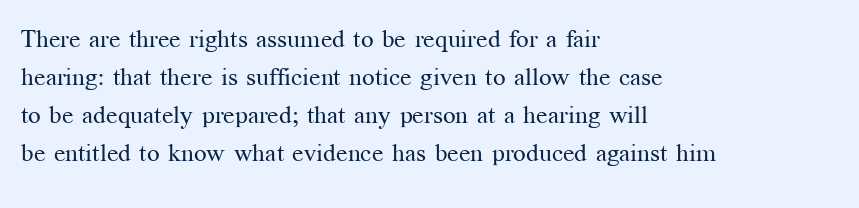
The image shows 25 px text type, upright; set left-aligned, normal line spacing (1.52x), normal letter spacing, not underlined.
